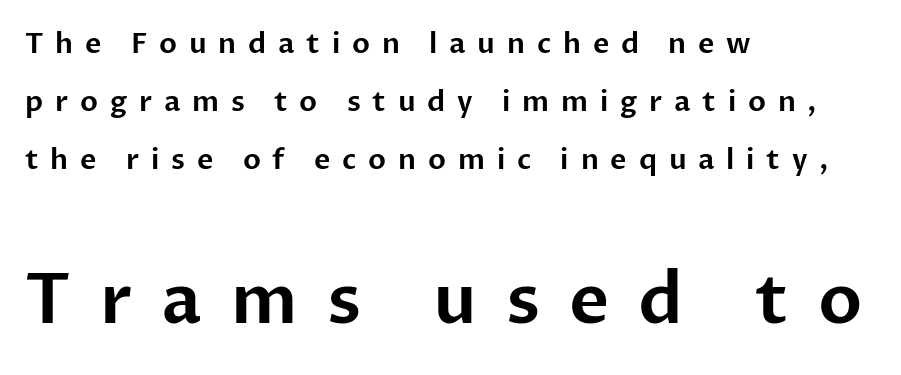
Q: Is the text italic (slanted)? A: No, it is upright.
Q: Is the typeface a serif or a sans-serif typeface? A: Sans-serif.
Q: Is the text underlined? A: No.
Q: How is the paragraph aligned? A: Left-aligned.
Q: Is the spacing between letters normal or unusually wide? A: Unusually wide.
Q: Is the spacing between lines tight, normal or loose? A: Loose.
Q: Which block of text is set in a larger size, the first (top) or the second (bottom)? A: The second (bottom) one.
Q: Width (condensed, normal, or wide)? A: Normal.
Q: Stroke contrast? A: Low.
Q: x-height? A: Medium.
Q: Monospaced? A: No.
